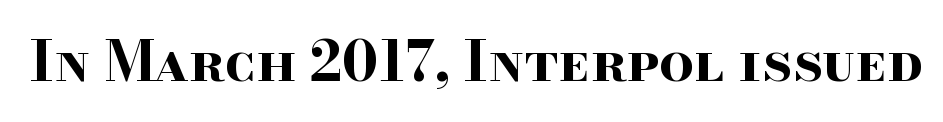
Q: Is the text bold? A: Yes.
Q: Is the text italic (slanted)? A: No, it is upright.
Q: Is the typeface a serif or a sans-serif typeface? A: Serif.
Q: Is the text underlined? A: No.
Q: Is the spacing between letters normal or unusually wide? A: Normal.
Q: Width (condensed, normal, or wide)? A: Wide.
Q: Stroke contrast? A: High.
Q: x-height? A: Small.
Q: Monospaced? A: No.
